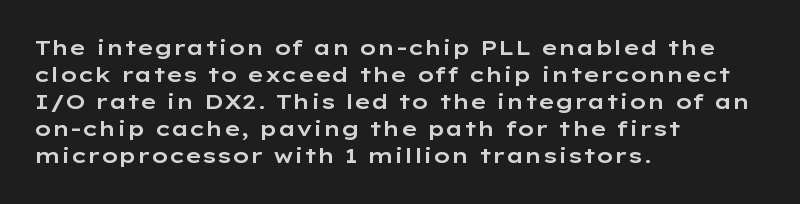
The image shows 21 px text type, upright; set left-aligned, normal line spacing (1.29x), normal letter spacing, not underlined.
